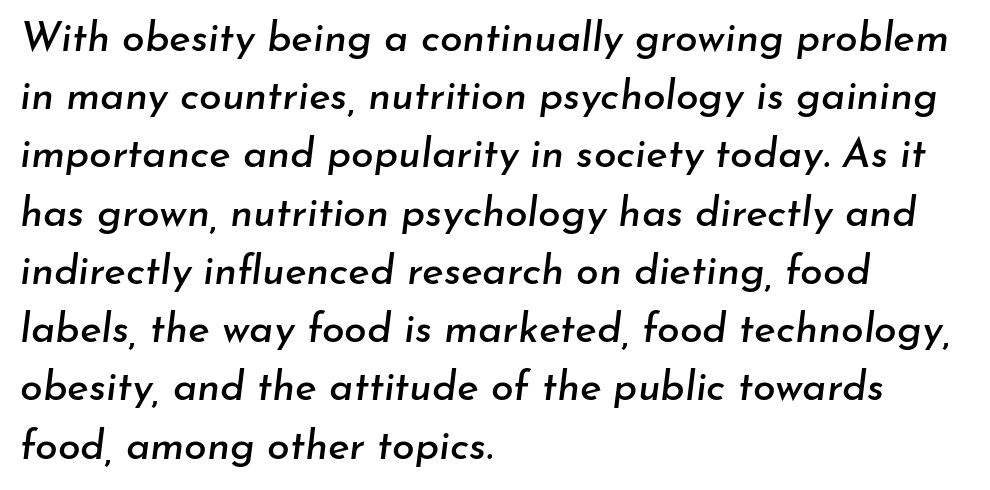
Q: Is the text italic (slanted)? A: Yes, it leans right by about 7 degrees.
Q: Is the text underlined? A: No.
Q: How is the paragraph aligned? A: Left-aligned.
Q: Is the spacing between letters normal or unusually wide? A: Normal.
Q: Is the spacing between lines tight, normal or loose? A: Normal.
Q: Width (condensed, normal, or wide)? A: Normal.
Q: Stroke contrast? A: Low.
Q: x-height? A: Small.
Q: Monospaced? A: No.
